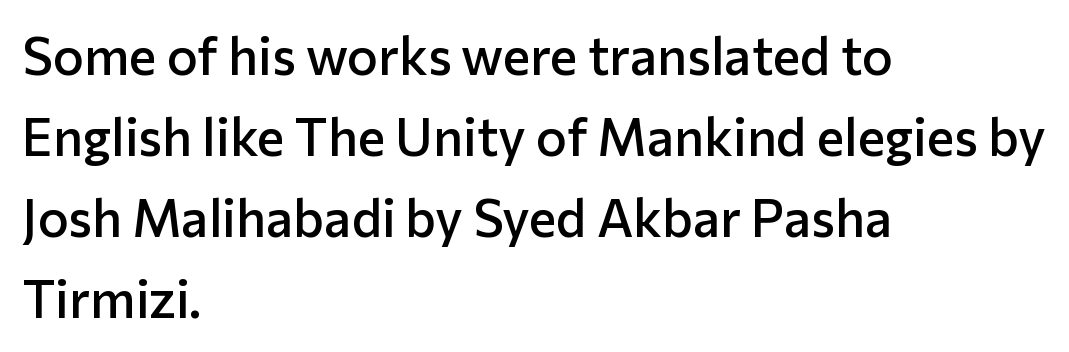
{"serif": "no", "italic": "no", "bold": "semi", "weight": "semibold", "width": "normal", "stroke_contrast": "low", "x_height": "medium", "monospaced": "no", "underline": "no", "align": "left", "line_spacing": "normal", "line_spacing_ratio": 1.56, "letter_spacing": "normal", "letter_spacing_em": 0.0, "glyph_px": 52}
